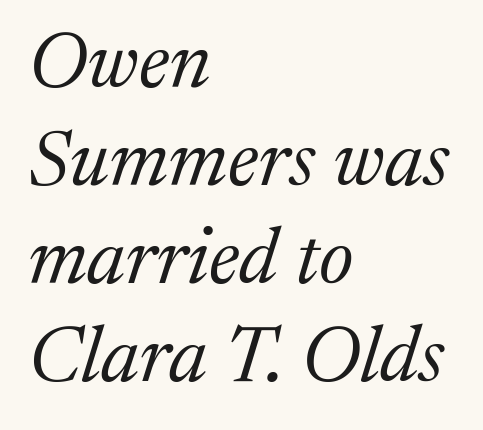
The image shows 79 px regular-weight serif type, italic (leaning right); set left-aligned, line spacing 1.24x, normal letter spacing, not underlined; medium stroke contrast and a medium x-height.
